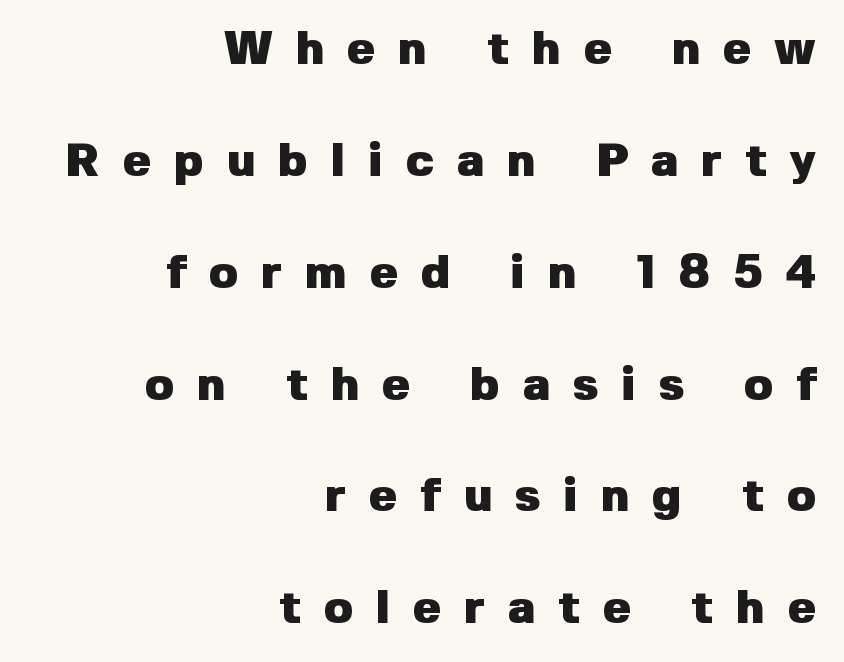
Q: Is the text bold? A: Yes.
Q: Is the text italic (slanted)? A: No, it is upright.
Q: Is the typeface a serif or a sans-serif typeface? A: Sans-serif.
Q: Is the text underlined? A: No.
Q: How is the paragraph aligned? A: Right-aligned.
Q: Is the spacing between letters normal or unusually wide? A: Unusually wide.
Q: Is the spacing between lines tight, normal or loose? A: Loose.
Q: Width (condensed, normal, or wide)? A: Normal.
Q: Stroke contrast? A: Low.
Q: x-height? A: Medium.
Q: Monospaced? A: No.
